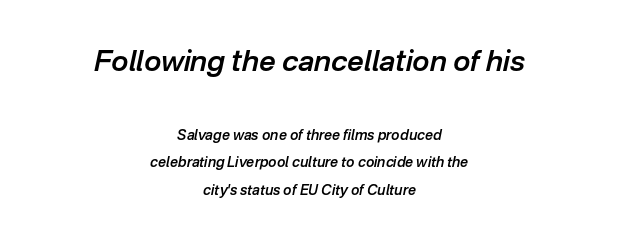
Q: Is the text bold? A: Semi-bold.
Q: Is the text italic (slanted)? A: Yes, it leans right by about 12 degrees.
Q: Is the text underlined? A: No.
Q: How is the paragraph aligned? A: Centered.
Q: Is the spacing between letters normal or unusually wide? A: Normal.
Q: Is the spacing between lines tight, normal or loose? A: Loose.
Q: Which block of text is set in a larger size, the first (top) or the second (bottom)? A: The first (top) one.
Q: Width (condensed, normal, or wide)? A: Normal.
Q: Stroke contrast? A: Low.
Q: x-height? A: Medium.
Q: Monospaced? A: No.
